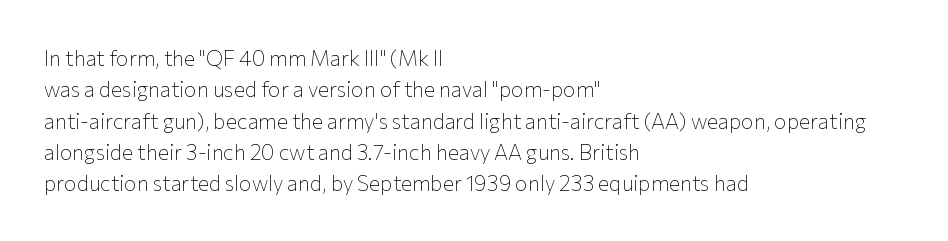
{"italic": "no", "bold": "no", "underline": "no", "align": "left", "line_spacing": "normal", "line_spacing_ratio": 1.49, "letter_spacing": "normal", "letter_spacing_em": 0.0, "glyph_px": 21}
